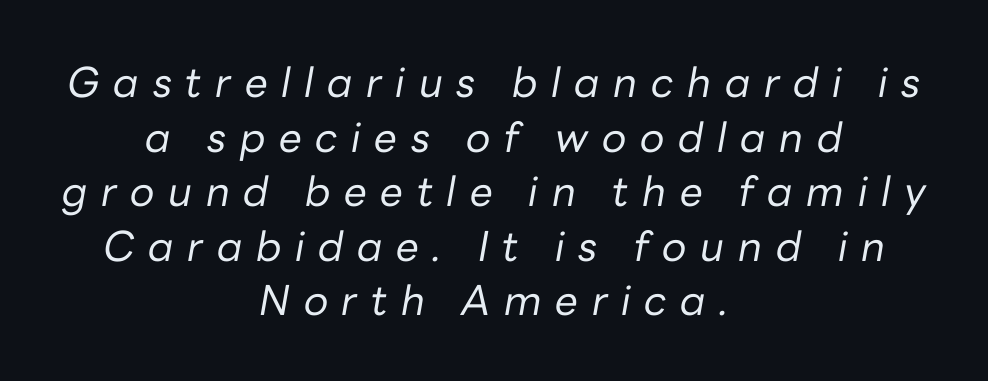
This sample is center-justified, so both line endings float freely. There is plenty of visible air inserted between adjacent glyphs. The passage shown stacks its lines at a standard gap. Underline: absent. No extra ink here — the face is not bold. Looks like regular typesetting: each glyph gets only the width it needs.
